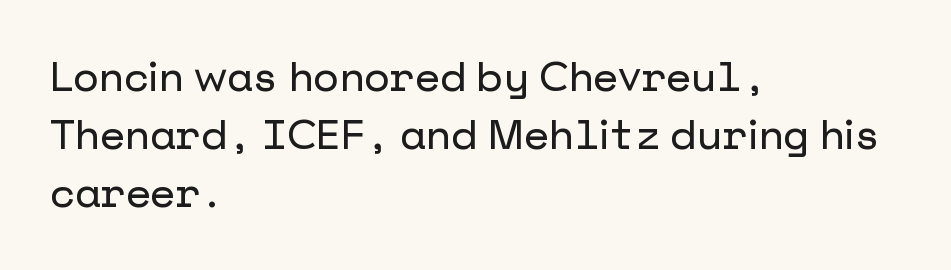
The image shows 41 px sans-serif type, upright; set left-aligned, normal line spacing (1.42x), normal letter spacing, not underlined; low stroke contrast and a medium x-height.
